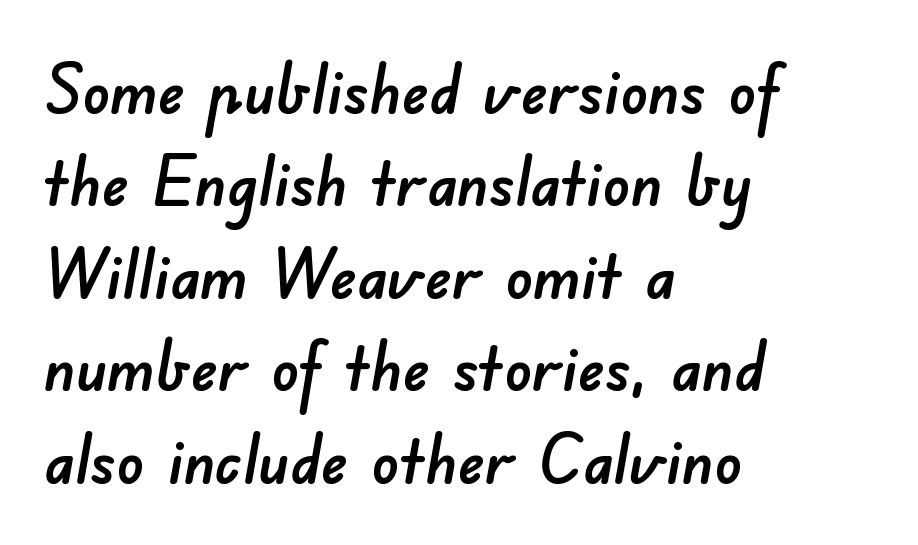
The image shows 68 px sans-serif type; set left-aligned, normal line spacing (1.36x), normal letter spacing, not underlined; low stroke contrast and a small x-height.
